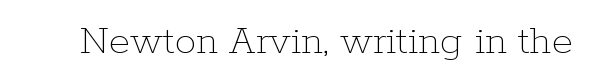
The image shows 43 px thin type, upright; set normal letter spacing, not underlined; low stroke contrast and a medium x-height.
